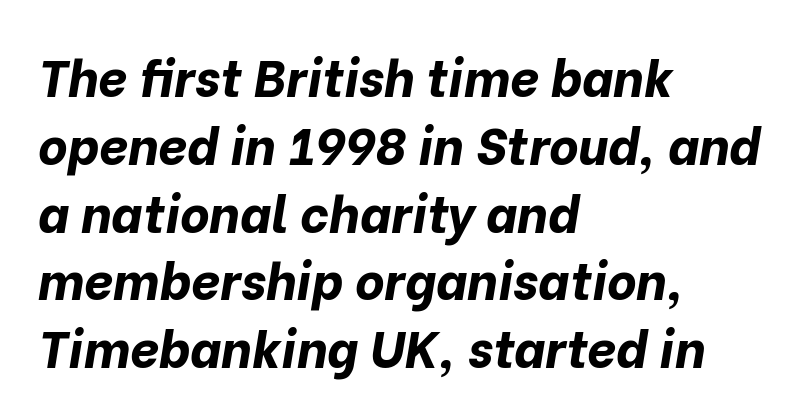
Q: Is the text bold? A: Yes.
Q: Is the text italic (slanted)? A: Yes, it leans right by about 10 degrees.
Q: Is the text underlined? A: No.
Q: How is the paragraph aligned? A: Left-aligned.
Q: Is the spacing between letters normal or unusually wide? A: Normal.
Q: Is the spacing between lines tight, normal or loose? A: Normal.
Q: Width (condensed, normal, or wide)? A: Normal.
Q: Stroke contrast? A: Low.
Q: x-height? A: Medium.
Q: Monospaced? A: No.
